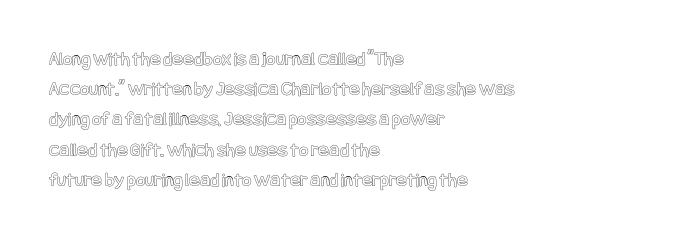
Words float on clear page, feet unadorned. Quick note: not italic, upright. Is there much room between lines? A standard amount, neither cramped nor airy. This sample is left-justified, so line endings fall wherever the words run out. Between one letter and the next there's only the usual sliver of space.
